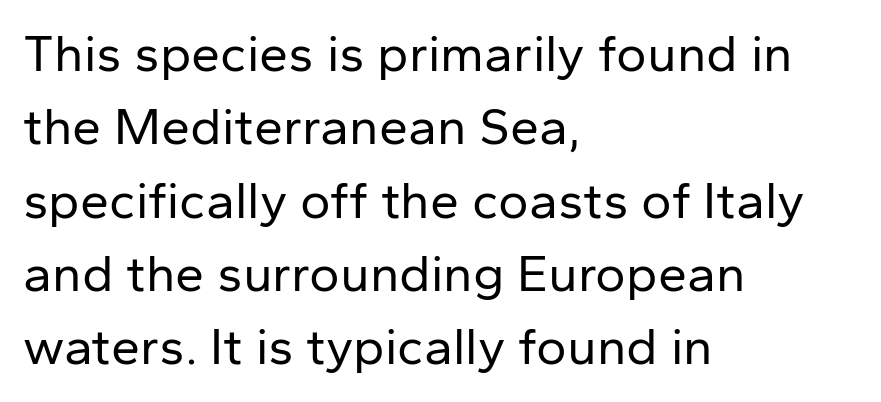
The image shows 52 px regular-weight sans-serif type, upright; set left-aligned, normal line spacing (1.41x), normal letter spacing, not underlined; low stroke contrast and a medium x-height.
